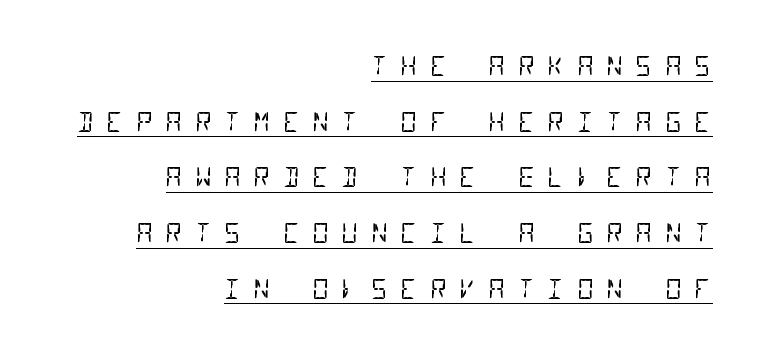
This sample is right-justified, so line beginnings fall wherever the words allow. Successive baselines arrive slowly, with a big drop between each. Stems here are at most as thick as an everyday book face. Tracking here is generous; glyphs stand well apart from one another.
